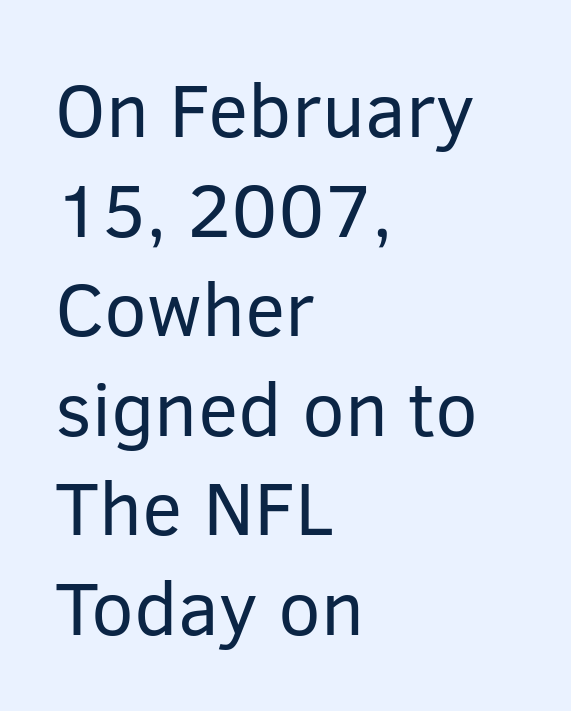
The image shows 76 px regular-weight sans-serif type, upright; set left-aligned, normal line spacing (1.31x), normal letter spacing, not underlined; low stroke contrast and a medium x-height.
